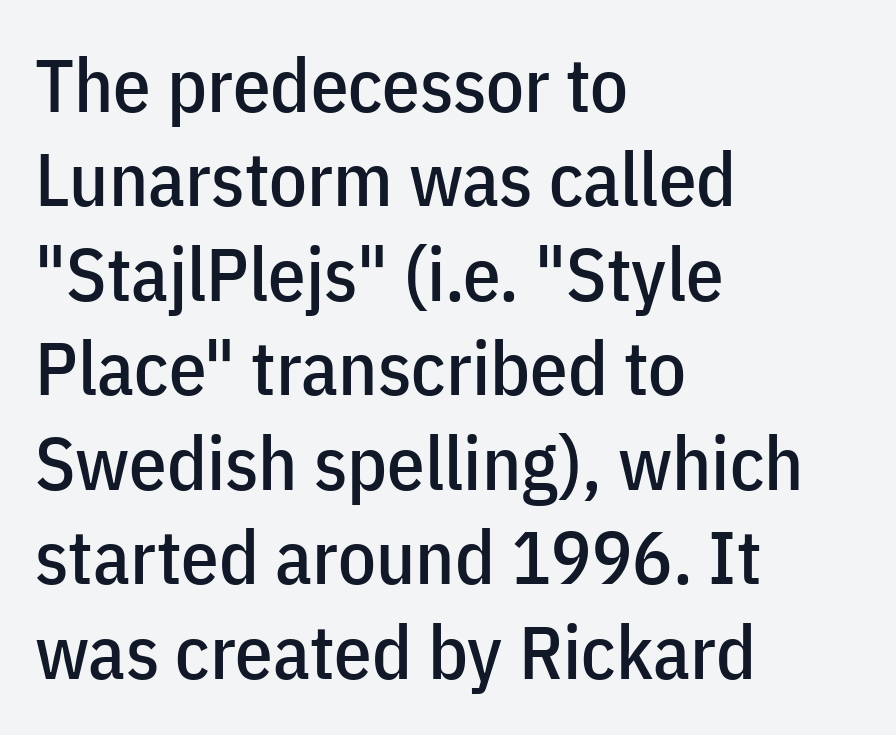
Where is the straight margin? On the left. Do the characters align in a grid? No, the font is proportional. The font's upright variant was chosen for this text. This sample keeps an unexceptional amount of space between lines.
